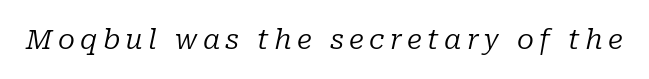
Varying glyph widths throughout — classic text-font behaviour. Yep, those are serifs on the letters. Plain, unruled lines of type. The axis of the letterforms is tilted away from vertical. Stems here are at most as thick as an everyday book face.
